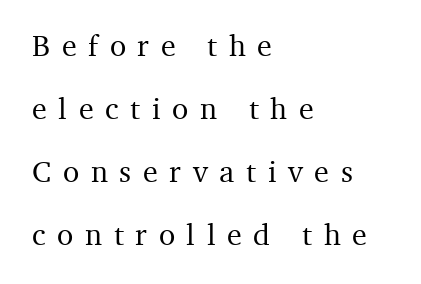
Q: Is the text italic (slanted)? A: No, it is upright.
Q: Is the typeface a serif or a sans-serif typeface? A: Serif.
Q: Is the text underlined? A: No.
Q: How is the paragraph aligned? A: Left-aligned.
Q: Is the spacing between letters normal or unusually wide? A: Unusually wide.
Q: Is the spacing between lines tight, normal or loose? A: Loose.
Q: Width (condensed, normal, or wide)? A: Normal.
Q: Stroke contrast? A: Medium.
Q: x-height? A: Medium.
Q: Monospaced? A: No.
